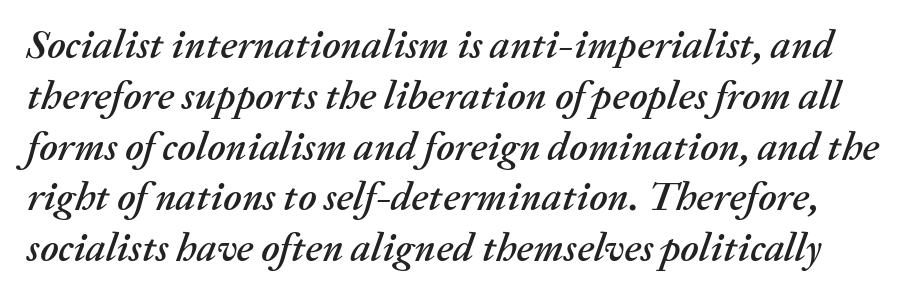
The foot of each line stays bare and open. No extra tracking has been applied to these lines. A typesetter would call this leading conventional body-copy spacing. Emphasis-style slanted type is in use. A typesetter would call this proportional, since set widths differ per character.
